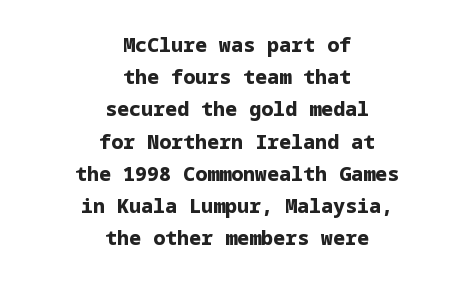
The image shows 20 px bold type, upright; set centered, normal line spacing (1.61x), normal letter spacing, not underlined.
